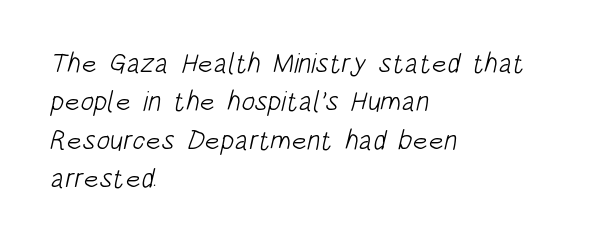
The image shows 28 px light, condensed sans-serif type; set left-aligned, normal line spacing (1.37x), normal letter spacing, not underlined; low stroke contrast and a large x-height.
